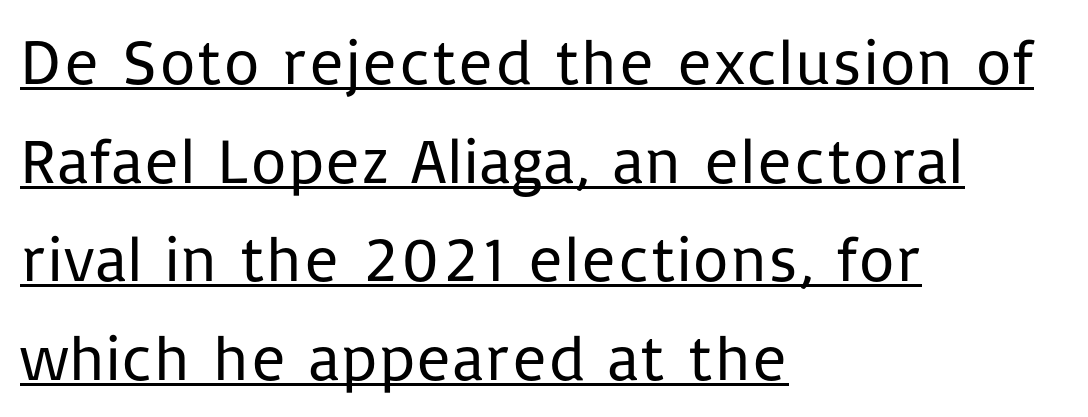
Q: Is the text bold? A: No.
Q: Is the text italic (slanted)? A: No, it is upright.
Q: Is the typeface a serif or a sans-serif typeface? A: Sans-serif.
Q: Is the text underlined? A: Yes.
Q: How is the paragraph aligned? A: Left-aligned.
Q: Is the spacing between letters normal or unusually wide? A: Normal.
Q: Is the spacing between lines tight, normal or loose? A: Normal.
Q: Width (condensed, normal, or wide)? A: Normal.
Q: Stroke contrast? A: Low.
Q: x-height? A: Medium.
Q: Monospaced? A: No.
